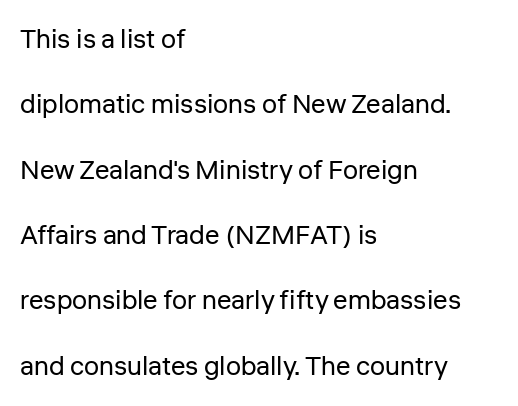
{"italic": "no", "bold": "no", "underline": "no", "align": "left", "line_spacing": "loose", "line_spacing_ratio": 2.42, "letter_spacing": "normal", "letter_spacing_em": 0.0, "glyph_px": 27}
